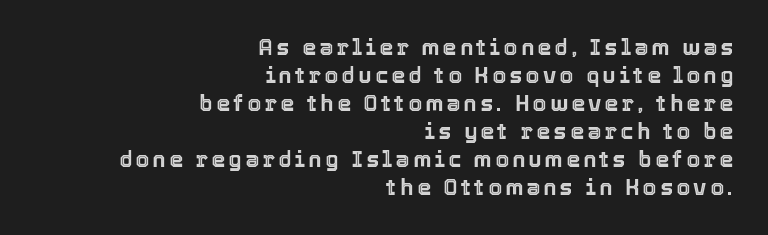
{"italic": "no", "underline": "no", "align": "right", "line_spacing": "normal", "line_spacing_ratio": 1.27, "glyph_px": 22}
